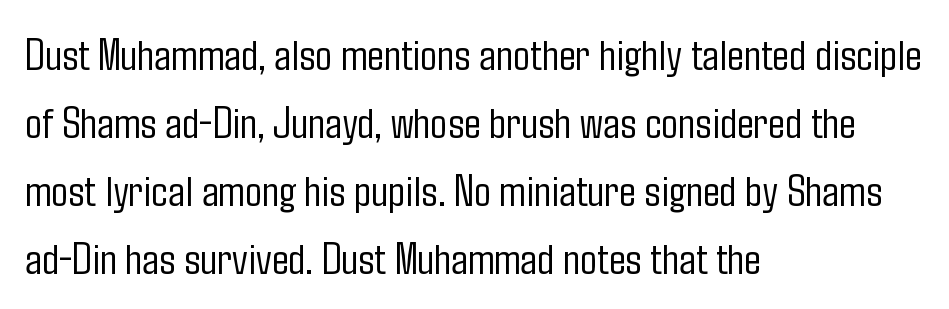
The image shows 45 px light, condensed sans-serif type, upright; set left-aligned, normal line spacing (1.51x), normal letter spacing, not underlined; low stroke contrast and a medium x-height.
